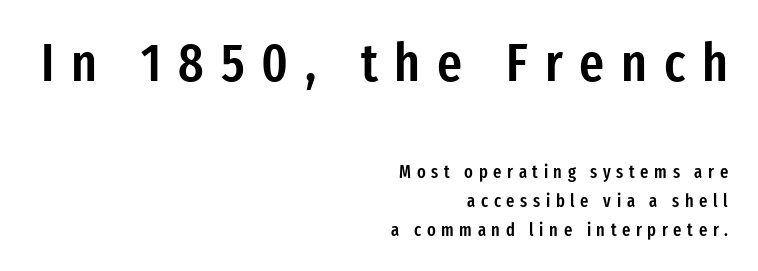
The image shows 54 px semibold, condensed sans-serif type, upright; set right-aligned, normal line spacing (1.62x), unusually wide letter spacing (+0.31 em), not underlined; the first (top) block is 3.0x larger; low stroke contrast and a medium x-height.
